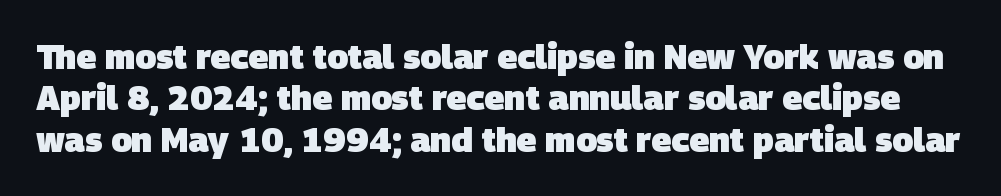
Q: Is the text bold? A: Yes.
Q: Is the typeface a serif or a sans-serif typeface? A: Sans-serif.
Q: Is the text underlined? A: No.
Q: Is the spacing between letters normal or unusually wide? A: Normal.
Q: Width (condensed, normal, or wide)? A: Normal.
Q: Stroke contrast? A: Low.
Q: x-height? A: Large.
Q: Monospaced? A: No.
